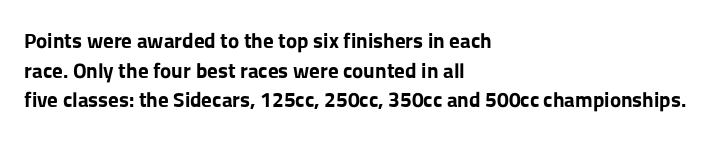
{"italic": "no", "bold": "yes", "underline": "no", "align": "left", "line_spacing": "normal", "line_spacing_ratio": 1.41, "letter_spacing": "normal", "letter_spacing_em": 0.0, "glyph_px": 21}
